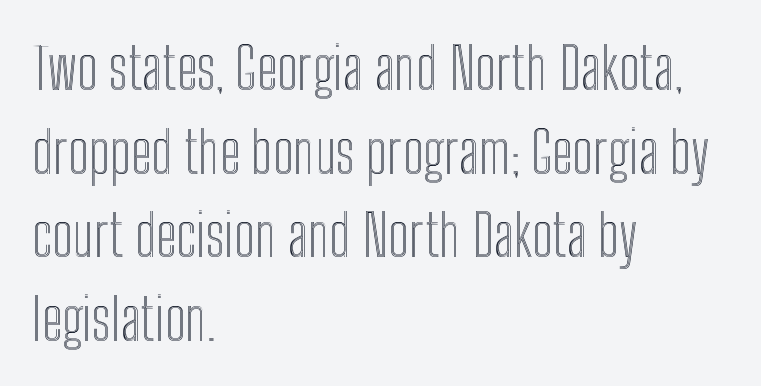
{"italic": "no", "width": "condensed", "x_height": "medium", "monospaced": "no", "underline": "no", "align": "left", "line_spacing": "normal", "line_spacing_ratio": 1.44, "letter_spacing": "normal", "letter_spacing_em": 0.0, "glyph_px": 58}
